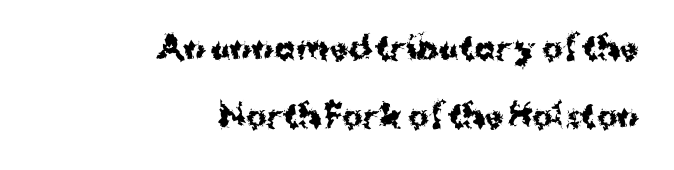
Q: Is the text bold? A: Yes.
Q: Is the text italic (slanted)? A: No, it is upright.
Q: Is the typeface a serif or a sans-serif typeface? A: Sans-serif.
Q: Is the text underlined? A: No.
Q: How is the paragraph aligned? A: Right-aligned.
Q: Is the spacing between letters normal or unusually wide? A: Normal.
Q: Is the spacing between lines tight, normal or loose? A: Loose.
Q: Width (condensed, normal, or wide)? A: Normal.
Q: Stroke contrast? A: Medium.
Q: x-height? A: Medium.
Q: Monospaced? A: No.
